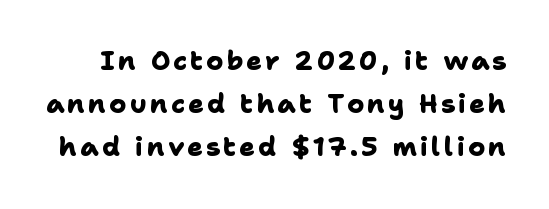
{"bold": "yes", "underline": "no", "line_spacing": "normal", "line_spacing_ratio": 1.66, "glyph_px": 26}
